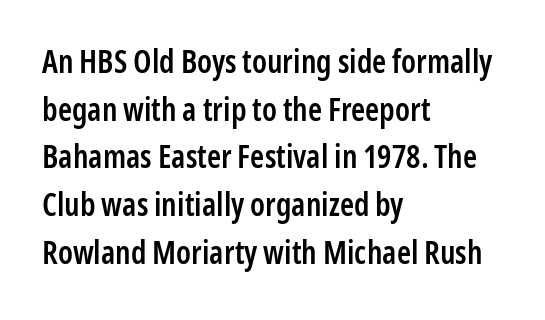
The image shows 32 px semibold, condensed sans-serif type, upright; set left-aligned, normal line spacing (1.49x), normal letter spacing, not underlined; low stroke contrast and a medium x-height.
